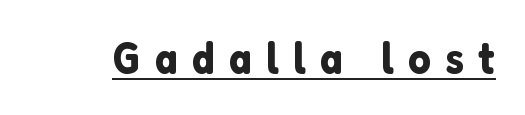
Varying glyph widths throughout — classic text-font behaviour. Posture: straight, roman, zero tilt. The line texture is sparse and dotted thanks to wide tracking. Unlike a traditional serif, this face leaves its strokes unadorned. In designer terms, the underline attribute is active on this setting.
